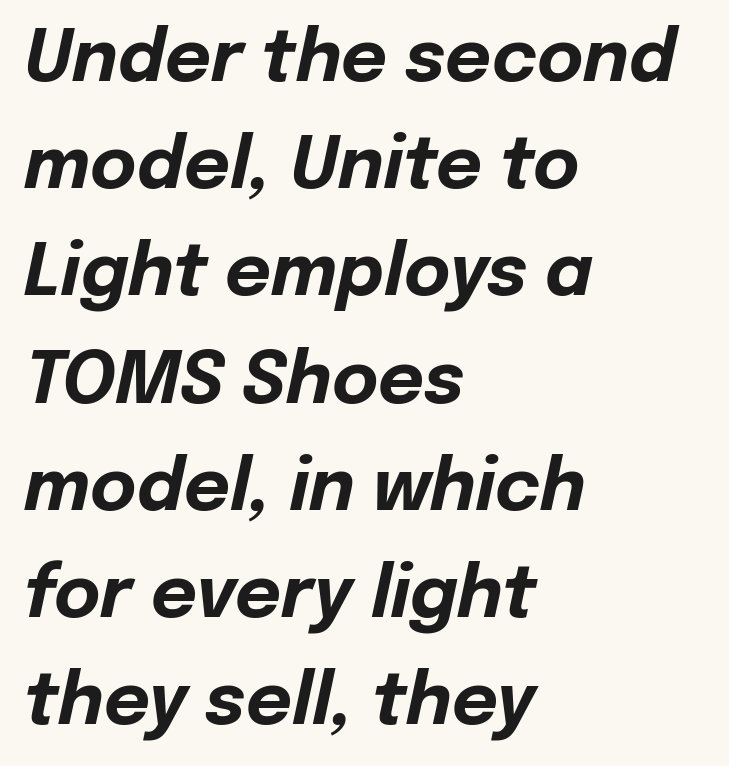
The image shows 71 px bold type, italic (leaning right); set left-aligned, normal line spacing (1.51x), normal letter spacing, not underlined; low stroke contrast and a medium x-height.
